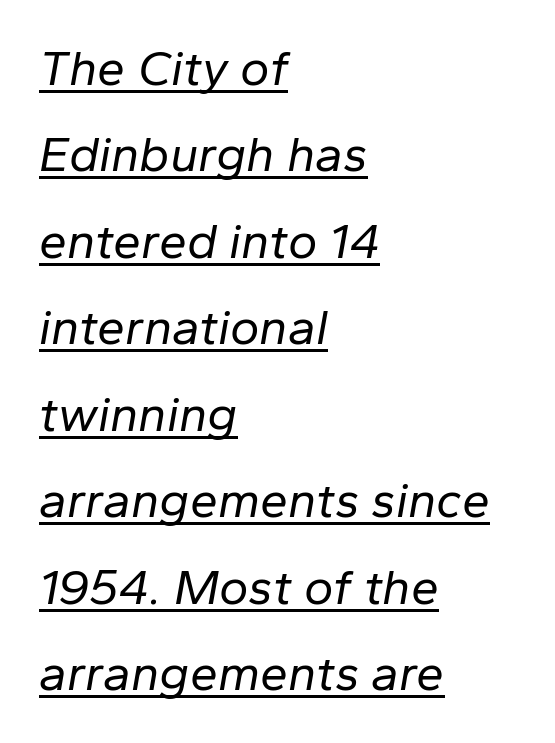
Does a line run under the words? Yes, clearly. The axis of the letterforms is tilted away from vertical. What stands out about the letter spacing? Nothing — it is the standard amount. Think of a printed novel: that variable character pitch is what you see here.
